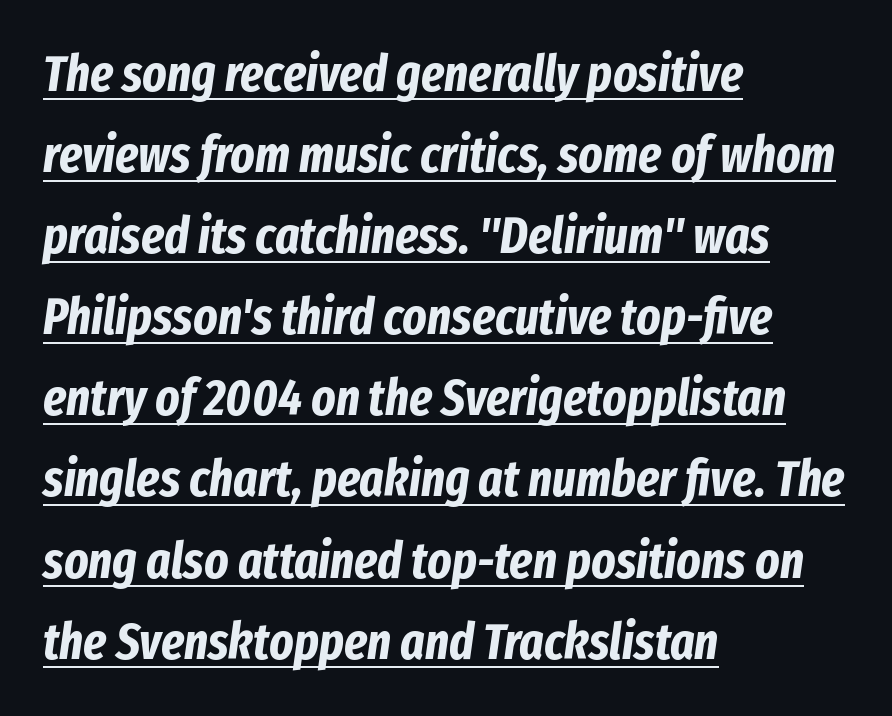
Does the copy run flush right? No — it runs flush left. The face used here appears with an underline applied. One glance says typical: line gaps are just what's usual. Note the varied advance widths — an 'i' is clearly narrower than an 'm'.
